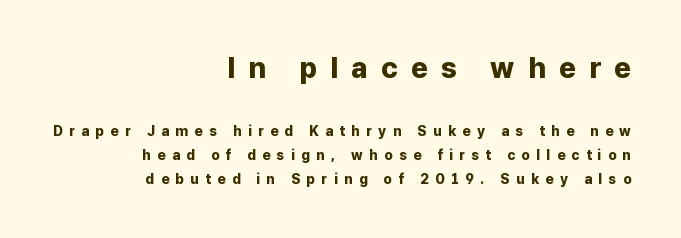
{"serif": "no", "italic": "no", "bold": "yes", "weight": "bold", "width": "normal", "stroke_contrast": "low", "x_height": "medium", "monospaced": "no", "underline": "no", "align": "right", "line_spacing": "normal", "line_spacing_ratio": 1.69, "letter_spacing": "wide", "letter_spacing_em": 0.46, "larger_block": "first", "size_ratio": 2.07, "glyph_px": 29}
